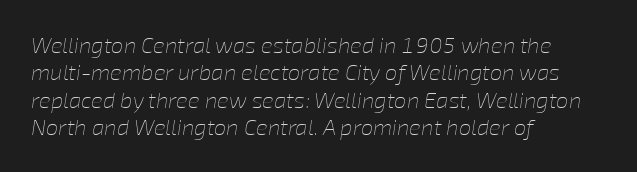
Q: Is the text bold? A: No.
Q: Is the text italic (slanted)? A: Yes, it leans right by about 8 degrees.
Q: Is the text underlined? A: No.
Q: How is the paragraph aligned? A: Left-aligned.
Q: Is the spacing between letters normal or unusually wide? A: Normal.
Q: Is the spacing between lines tight, normal or loose? A: Normal.
